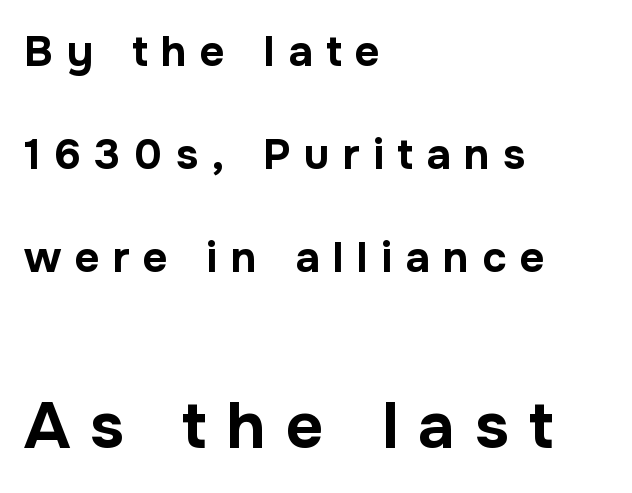
The image shows 65 px bold sans-serif type, upright; set left-aligned, loose line spacing (2.39x), unusually wide letter spacing (+0.31 em), not underlined; the second (bottom) block is 1.51x larger; low stroke contrast and a medium x-height.
